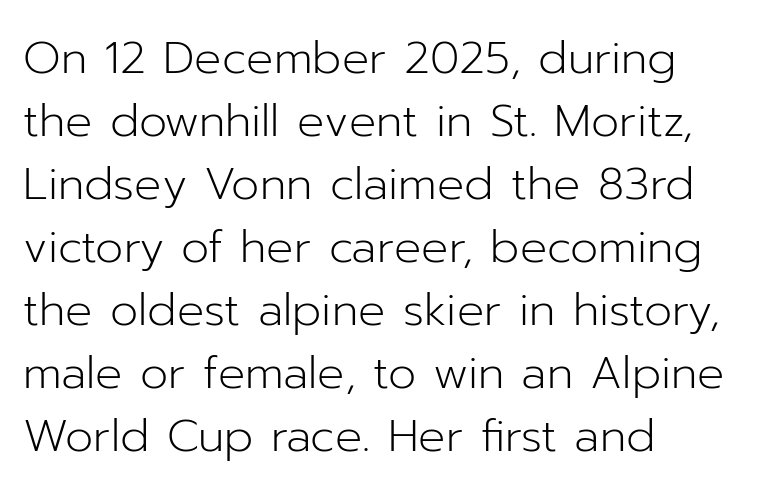
The image shows 45 px light sans-serif type, upright; set left-aligned, normal line spacing (1.4x), normal letter spacing, not underlined; low stroke contrast and a medium x-height.
